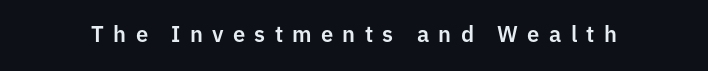
Short note: letters widely spaced. Characters remain perfectly vertical along every line. The strip under each line holds only bare page.
